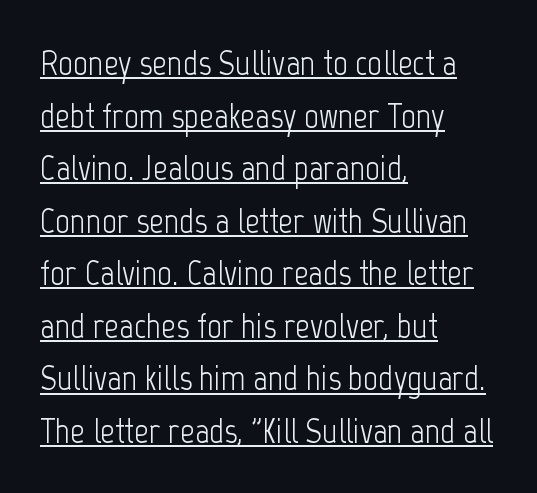
This sample uses an upright cut, with every glyph sitting square on the baseline. The horizontal fit of the characters is conventional and even. If you drew a ruler down the left edge, every line would touch it. You could not count columns in this text — the font is proportionally spaced. I'd call this a sans setting — the letters go barefoot. The lines sit at an ordinary, default distance from one another.
